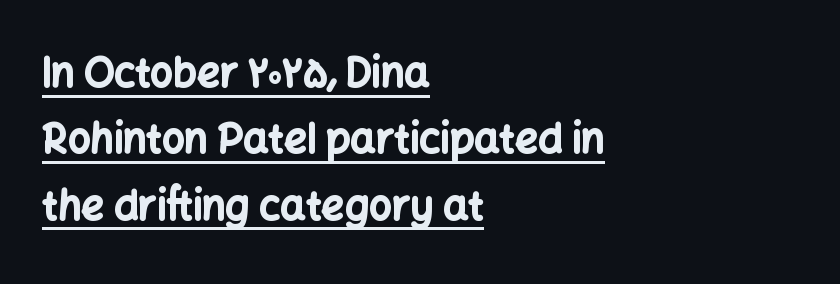
The image shows 40 px bold sans-serif type, upright; set left-aligned, normal line spacing (1.66x), normal letter spacing, underlined; low stroke contrast and a medium x-height.
